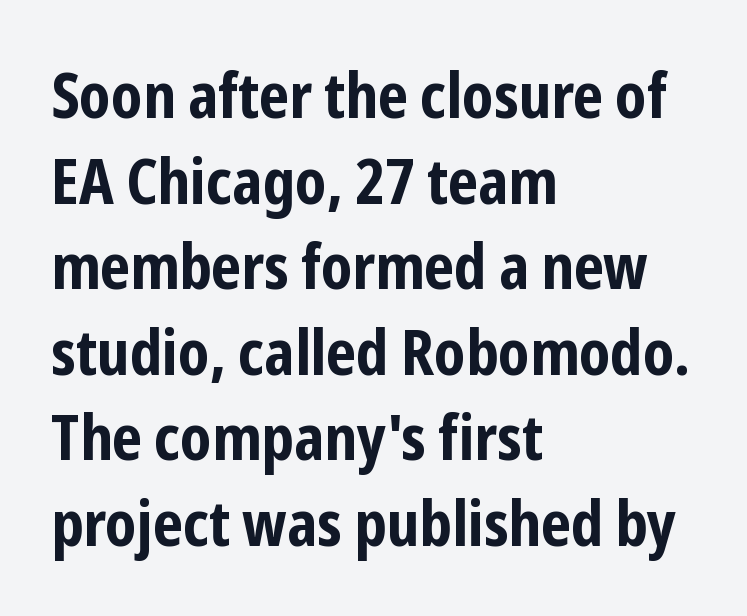
The image shows 62 px bold, condensed sans-serif type, upright; set left-aligned, normal line spacing (1.38x), normal letter spacing, not underlined; low stroke contrast and a medium x-height.
